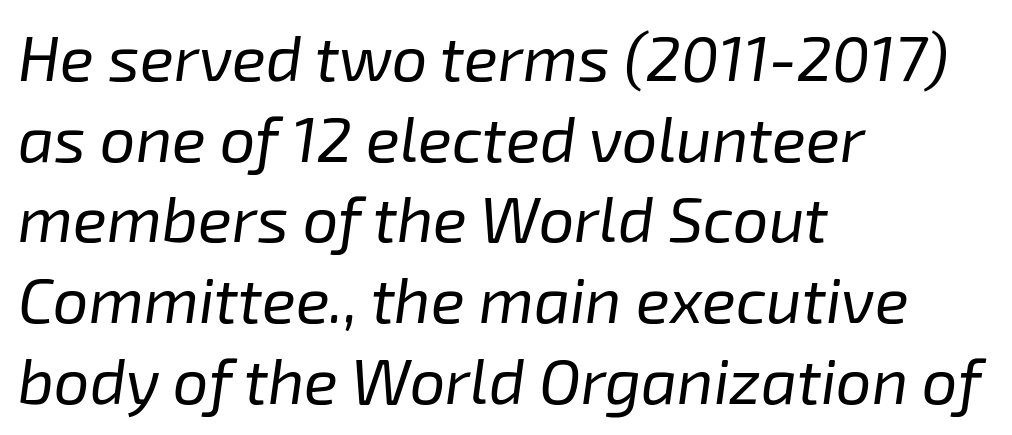
Q: Is the text bold? A: No.
Q: Is the text italic (slanted)? A: Yes, it leans right by about 8 degrees.
Q: Is the text underlined? A: No.
Q: How is the paragraph aligned? A: Left-aligned.
Q: Is the spacing between letters normal or unusually wide? A: Normal.
Q: Is the spacing between lines tight, normal or loose? A: Normal.
Q: Width (condensed, normal, or wide)? A: Normal.
Q: Stroke contrast? A: Low.
Q: x-height? A: Medium.
Q: Monospaced? A: No.
